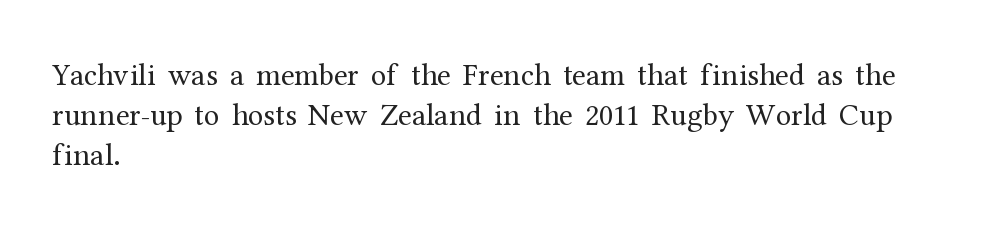
Q: Is the text bold? A: No.
Q: Is the text italic (slanted)? A: No, it is upright.
Q: Is the typeface a serif or a sans-serif typeface? A: Serif.
Q: Is the text underlined? A: No.
Q: How is the paragraph aligned? A: Left-aligned.
Q: Is the spacing between letters normal or unusually wide? A: Normal.
Q: Is the spacing between lines tight, normal or loose? A: Normal.
Q: Width (condensed, normal, or wide)? A: Normal.
Q: Stroke contrast? A: Medium.
Q: x-height? A: Medium.
Q: Monospaced? A: No.
